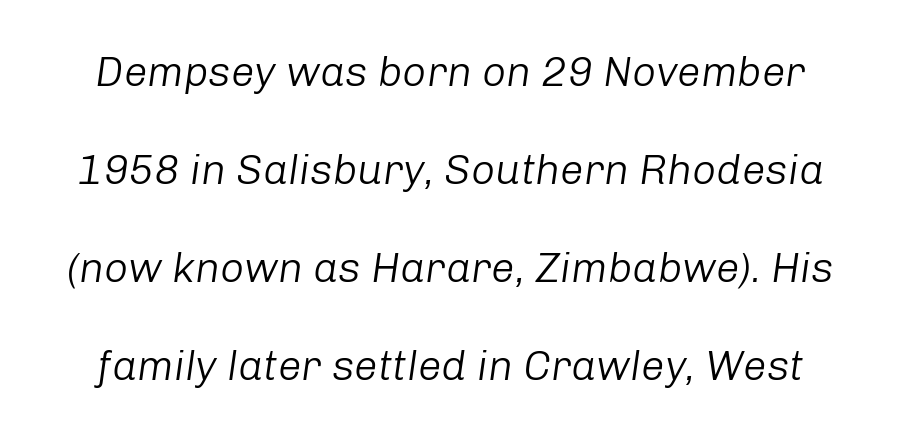
The image shows 42 px light type, italic (leaning right); set loose line spacing (2.33x), normal letter spacing, not underlined; low stroke contrast and a medium x-height.
